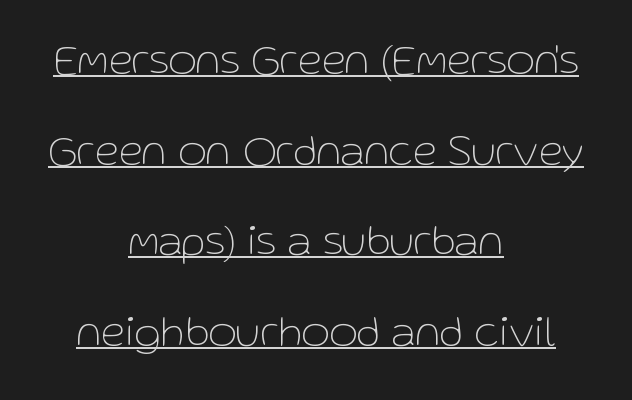
The image shows 44 px thin sans-serif type, upright; set centered, loose line spacing (2.06x), normal letter spacing, underlined; low stroke contrast and a medium x-height.
